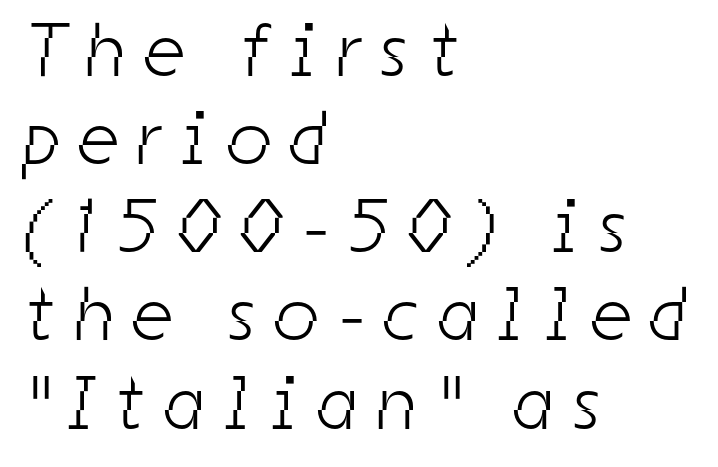
The area under the type is left untouched. Between one letter and the next there's a generous, obvious gap. The glyphs in this specimen are sans serif. The setting favours the left margin, as ordinary paragraphs usually do. These glyphs show unthickened strokes, regular width or finer. Varying glyph widths throughout — classic text-font behaviour.
